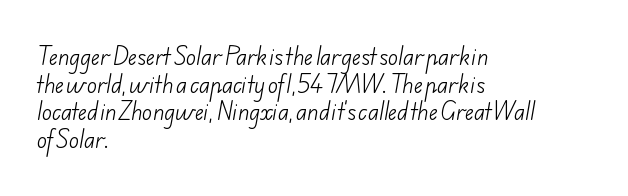
No extra ink here — the face is not bold. Honestly, there is no underline to notice here at all. In terms of letterspacing, this is plain default setting. Is there much room between lines? A standard amount, neither cramped nor airy.
